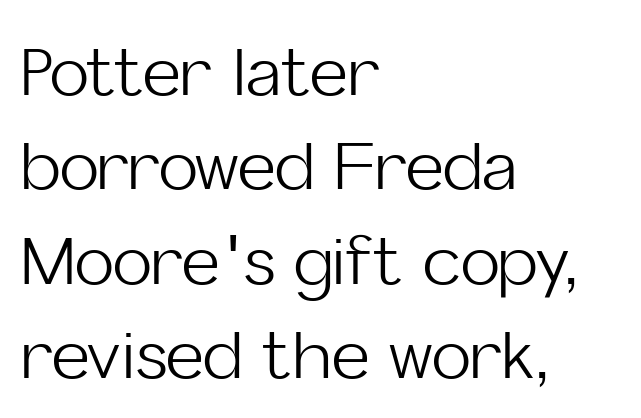
{"serif": "no", "italic": "no", "bold": "no", "weight": "light", "width": "normal", "stroke_contrast": "low", "x_height": "medium", "monospaced": "no", "underline": "no", "align": "left", "line_spacing": "normal", "line_spacing_ratio": 1.43, "letter_spacing": "normal", "letter_spacing_em": 0.0, "glyph_px": 66}
